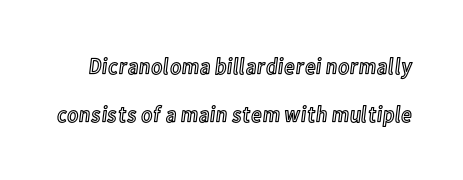
The image shows 23 px text type; set loose line spacing (2.08x), normal letter spacing, not underlined.
